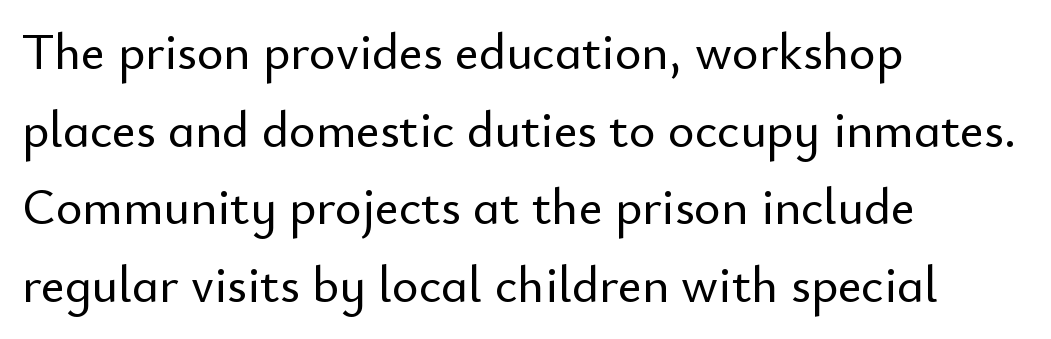
The text block is weighted toward the left margin, trailing off unevenly rightward. Characters follow at the spacing the type designer built in. You can tell it's not italic because the verticals are truly vertical. Classification — sans serif.
